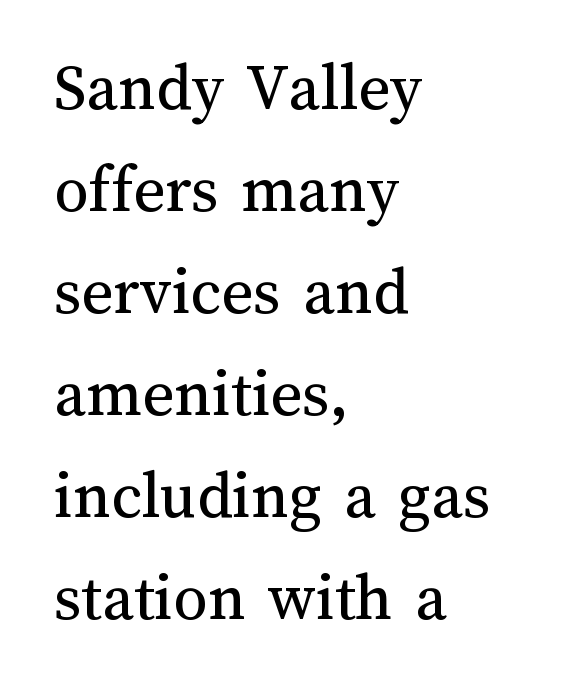
Evenly set lines give the paragraph a standard silhouette. The area under the type is left untouched. Heft: none added — not bold. You could call the tracking neutral — neither tight nor loose. The passage shown is typed in a proportional face where columns would drift. Is there any slant? The stems are plumb.
